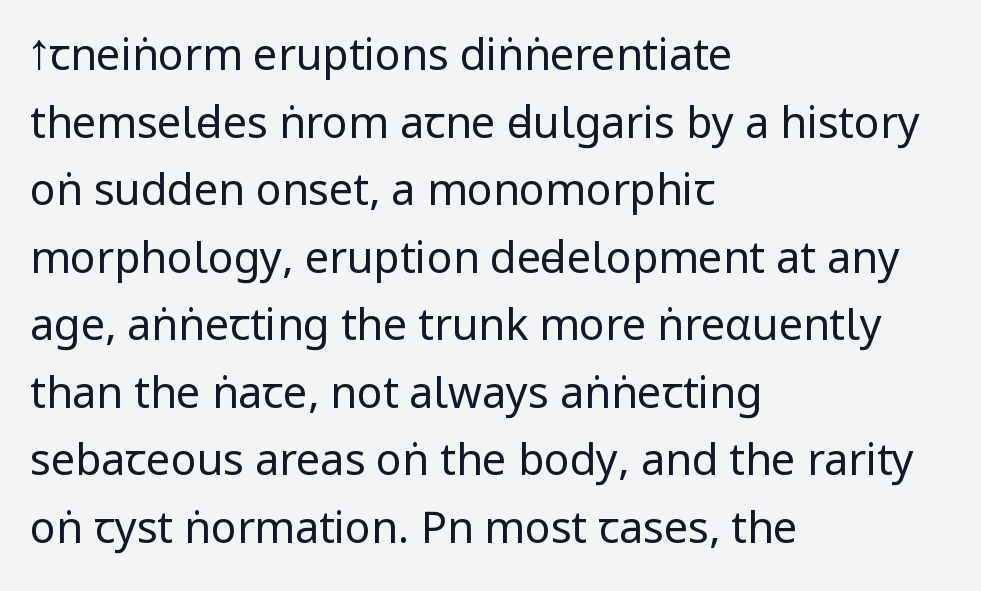
A typesetter would call this leading conventional body-copy spacing. The type sits square on the baseline with zero lean. Here the glyphs are tracked normally, forming tight word shapes. The area under the type is left untouched. Note the varied advance widths — an 'i' is clearly narrower than an 'm'.
